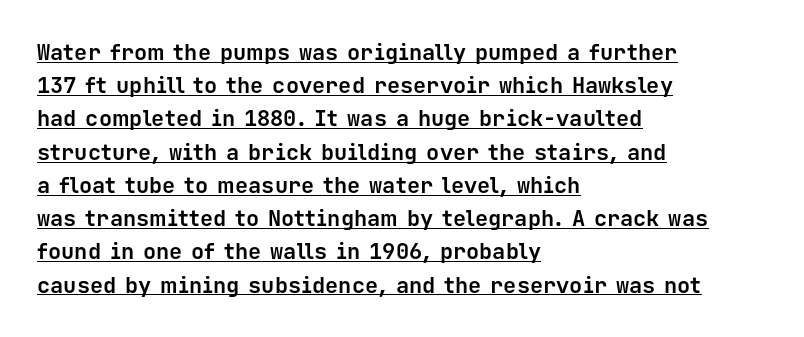
{"italic": "no", "bold": "yes", "underline": "yes", "align": "left", "line_spacing": "normal", "line_spacing_ratio": 1.51, "letter_spacing": "normal", "letter_spacing_em": 0.0, "glyph_px": 22}
